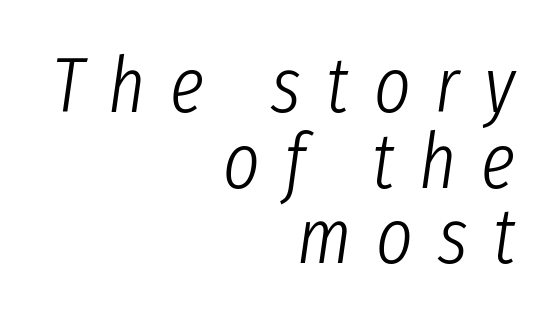
The image shows 78 px light, condensed type, italic (leaning right); set right-aligned, tight line spacing (0.97x), unusually wide letter spacing (+0.32 em), not underlined; low stroke contrast and a medium x-height.
